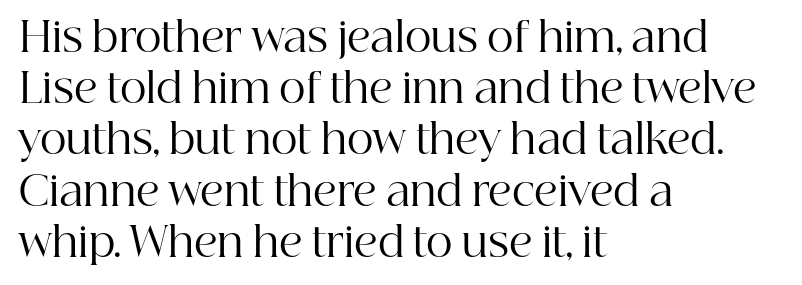
{"serif": "yes", "italic": "no", "bold": "no", "weight": "regular", "width": "normal", "stroke_contrast": "high", "x_height": "medium", "monospaced": "no", "underline": "no", "align": "left", "line_spacing": "normal", "line_spacing_ratio": 1.25, "letter_spacing": "normal", "letter_spacing_em": 0.0, "glyph_px": 41}
